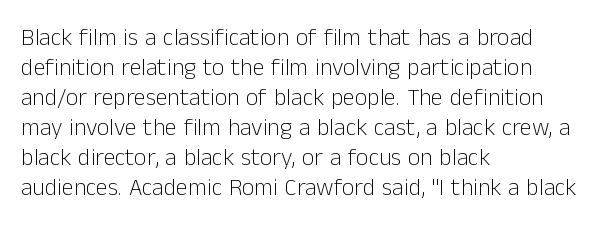
Honestly, there is no underline to notice here at all. The font's upright variant was chosen for this text. Horizontally, the lines are justified to the leading edge only. Bold? No — there's no thickening of the strokes.
